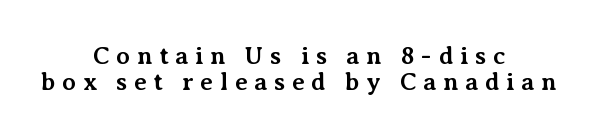
The image shows 25 px bold type, upright; set centered, tight line spacing (1.05x), unusually wide letter spacing (+0.26 em), not underlined.
